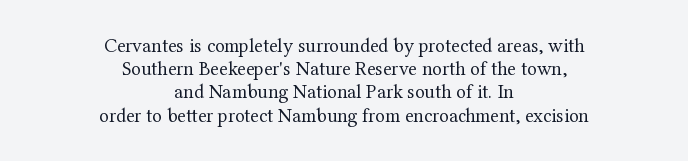
Q: Is the text bold? A: No.
Q: Is the text italic (slanted)? A: No, it is upright.
Q: Is the text underlined? A: No.
Q: How is the paragraph aligned? A: Centered.
Q: Is the spacing between letters normal or unusually wide? A: Normal.
